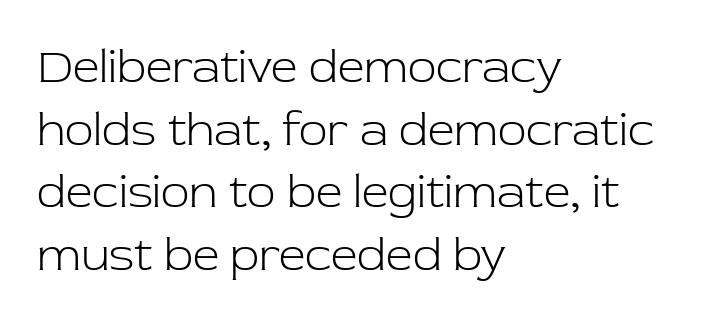
What stands out about the letter spacing? Nothing — it is the standard amount. Evenly set lines give the paragraph a standard silhouette. Alignment: flush left. The baseline area is clear. The face looks like a standard text weight, possibly lighter.
